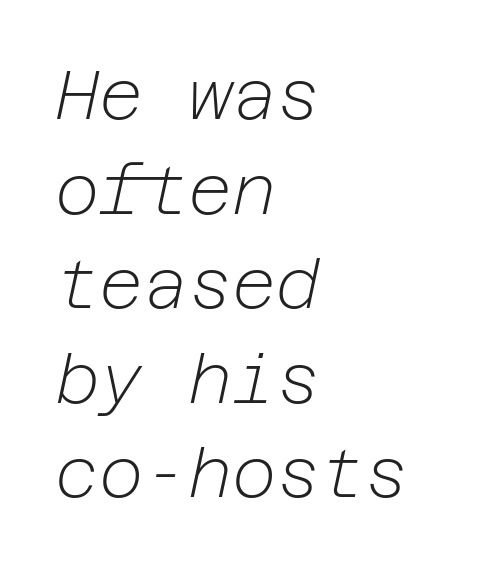
This rendering uses left alignment, leaving the right contour irregular. Letters have the restrained weight of plain body copy at most. The words here are not underlined. Between one letter and the next there's only the usual sliver of space. In terms of leading, this rendering sits right in the middle.
